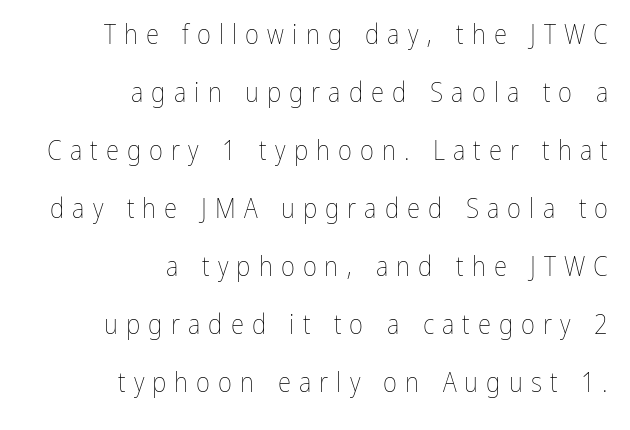
The image shows 27 px text type, upright; set right-aligned, loose line spacing (2.15x), unusually wide letter spacing (+0.3 em), not underlined.
